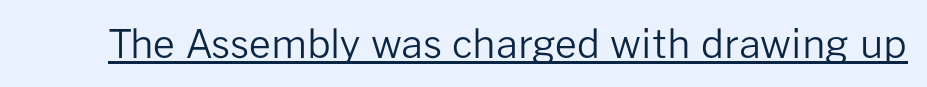
What kind of face is this? One without serifs — a sans. You can see a thin bar hugging the bottom of the glyphs. Ascenders rise straight up at ninety degrees. The weight tops out at a normal text grade. Varying glyph widths throughout — classic text-font behaviour. Look at the tracking — it's just the regular setting, nothing added.
